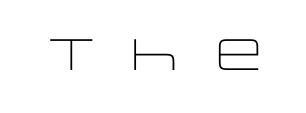
Q: Is the text bold? A: No.
Q: Is the text italic (slanted)? A: No, it is upright.
Q: Is the typeface a serif or a sans-serif typeface? A: Sans-serif.
Q: Is the text underlined? A: No.
Q: Is the spacing between letters normal or unusually wide? A: Unusually wide.
Q: Width (condensed, normal, or wide)? A: Wide.
Q: Stroke contrast? A: Low.
Q: x-height? A: Large.
Q: Monospaced? A: No.
